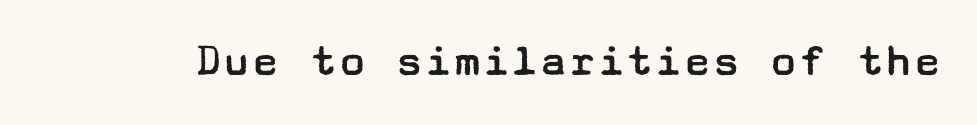
When letters stand straight like this, we call the style roman or upright. Letterform terminals end flat and unadorned throughout the passage. Heaviness? Minimal to ordinary, like unemphasized prose. The words here are not underlined.
